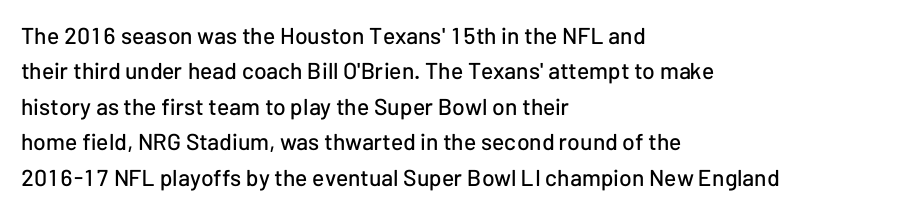
{"italic": "no", "underline": "no", "align": "left", "line_spacing": "normal", "line_spacing_ratio": 1.54, "letter_spacing": "normal", "letter_spacing_em": 0.0, "glyph_px": 23}
